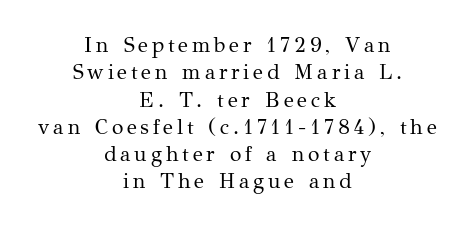
{"italic": "no", "bold": "no", "underline": "no", "align": "center", "line_spacing": "normal", "line_spacing_ratio": 1.3, "glyph_px": 21}
